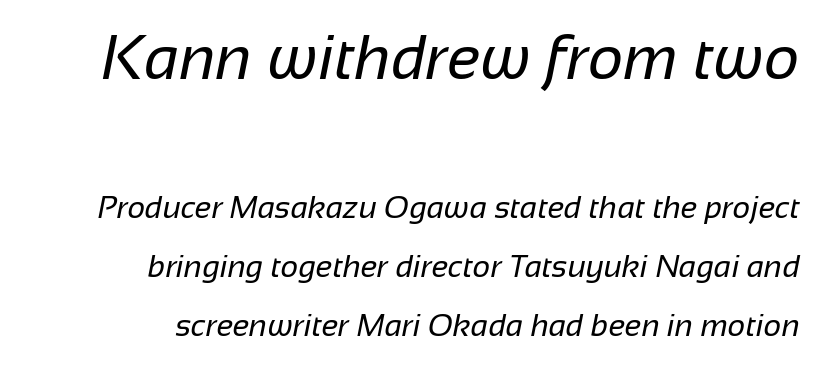
{"serif": "no", "bold": "no", "weight": "regular", "width": "normal", "stroke_contrast": "low", "x_height": "medium", "monospaced": "no", "underline": "no", "align": "right", "line_spacing": "loose", "line_spacing_ratio": 1.9, "letter_spacing": "normal", "letter_spacing_em": 0.0, "larger_block": "first", "size_ratio": 2.0, "glyph_px": 62}
